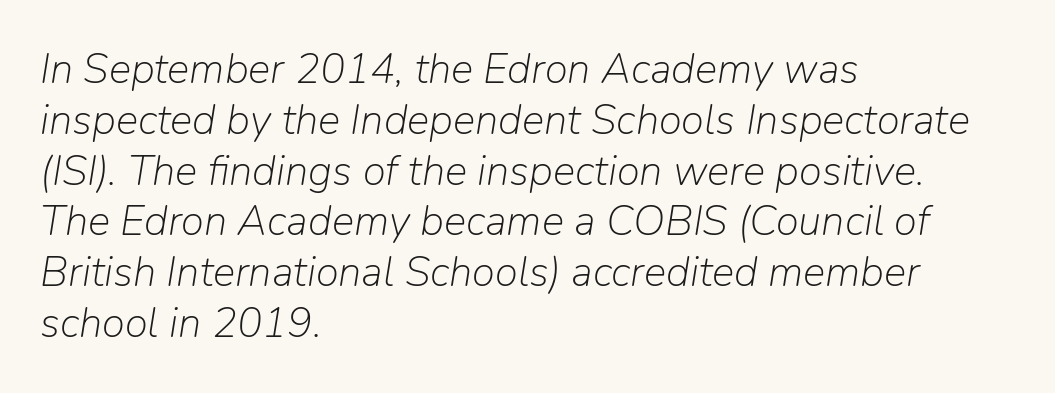
{"italic": "yes", "lean": "right", "slant_degrees": 9, "bold": "no", "weight": "light", "width": "normal", "stroke_contrast": "low", "x_height": "medium", "monospaced": "no", "underline": "no", "align": "left", "line_spacing_ratio": 1.21, "letter_spacing": "normal", "letter_spacing_em": 0.0, "glyph_px": 42}
